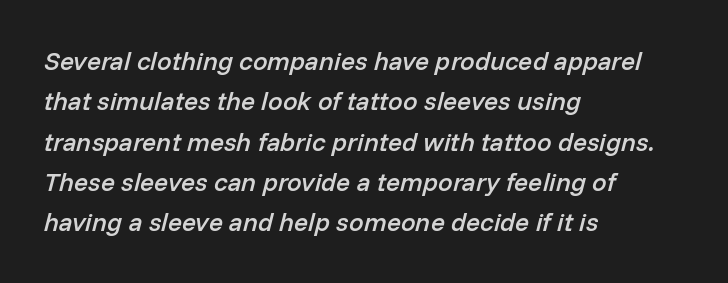
{"italic": "yes", "lean": "right", "slant_degrees": 14, "bold": "semi", "underline": "no", "align": "left", "line_spacing": "normal", "line_spacing_ratio": 1.55, "letter_spacing": "normal", "letter_spacing_em": 0.0, "glyph_px": 26}
